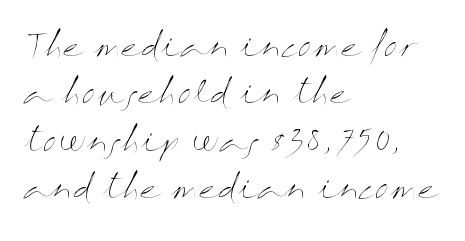
{"bold": "no", "weight": "thin", "width": "wide", "stroke_contrast": "medium", "x_height": "medium", "monospaced": "no", "underline": "no", "align": "left", "line_spacing": "normal", "line_spacing_ratio": 1.53, "letter_spacing": "normal", "letter_spacing_em": 0.0, "glyph_px": 31}
